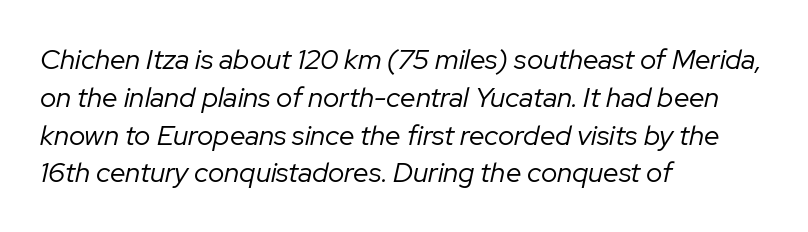
Q: Is the text bold? A: No.
Q: Is the text italic (slanted)? A: Yes, it leans right by about 12 degrees.
Q: Is the text underlined? A: No.
Q: How is the paragraph aligned? A: Left-aligned.
Q: Is the spacing between letters normal or unusually wide? A: Normal.
Q: Is the spacing between lines tight, normal or loose? A: Normal.
Q: Width (condensed, normal, or wide)? A: Normal.
Q: Stroke contrast? A: Low.
Q: x-height? A: Medium.
Q: Monospaced? A: No.
